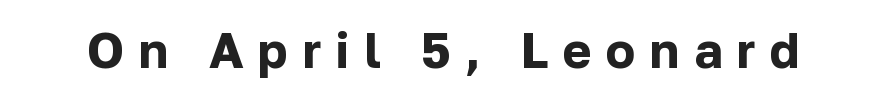
Q: Is the text bold? A: Yes.
Q: Is the text italic (slanted)? A: No, it is upright.
Q: Is the typeface a serif or a sans-serif typeface? A: Sans-serif.
Q: Is the text underlined? A: No.
Q: Is the spacing between letters normal or unusually wide? A: Unusually wide.
Q: Width (condensed, normal, or wide)? A: Normal.
Q: Stroke contrast? A: Low.
Q: x-height? A: Medium.
Q: Monospaced? A: No.
